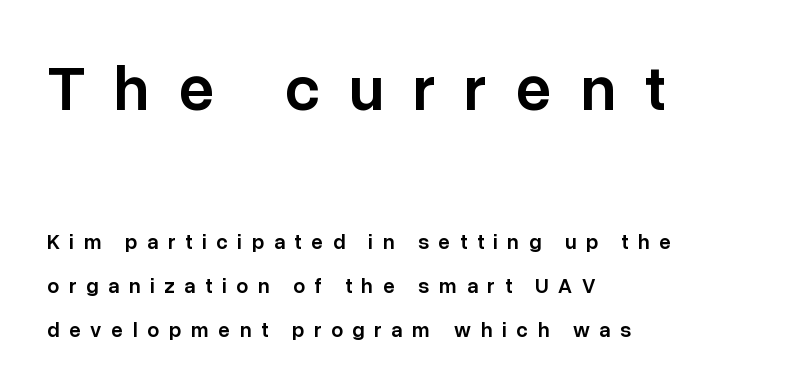
The image shows 63 px semibold sans-serif type, upright; set left-aligned, loose line spacing (2.08x), unusually wide letter spacing (+0.46 em), not underlined; the first (top) block is 3.0x larger; low stroke contrast and a medium x-height.
